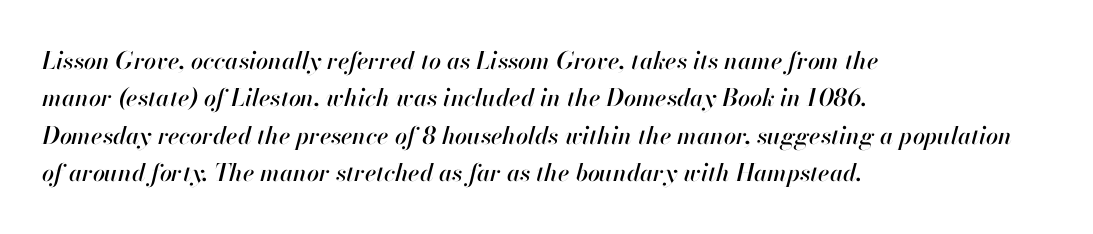
Q: Is the text italic (slanted)? A: Yes, it leans right by about 13 degrees.
Q: Is the text underlined? A: No.
Q: How is the paragraph aligned? A: Left-aligned.
Q: Is the spacing between letters normal or unusually wide? A: Normal.
Q: Is the spacing between lines tight, normal or loose? A: Normal.
